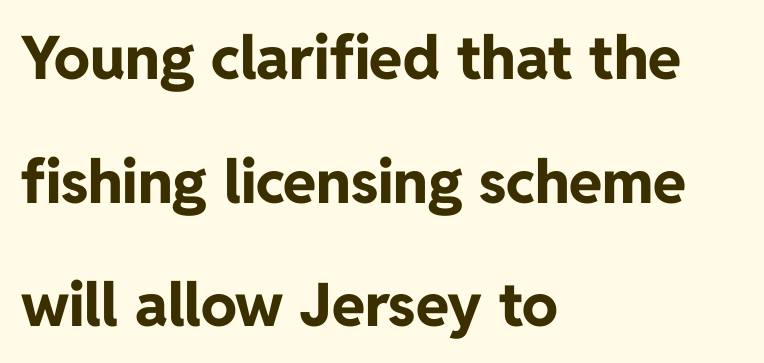
The image shows 60 px bold sans-serif type, upright; set left-aligned, loose line spacing (2.06x), normal letter spacing, not underlined; low stroke contrast and a medium x-height.
